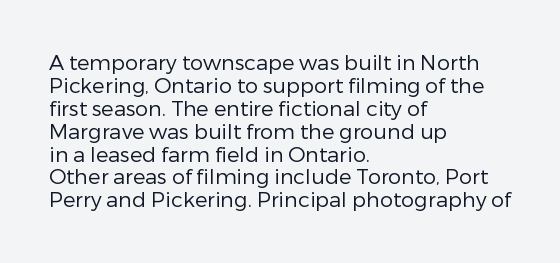
The space beneath each line is pristine and unruled. The line texture is even and compact thanks to regular tracking. Tightly led — the rows are bunched. Which margin do the lines hug? The left one — the right edge is uneven.
